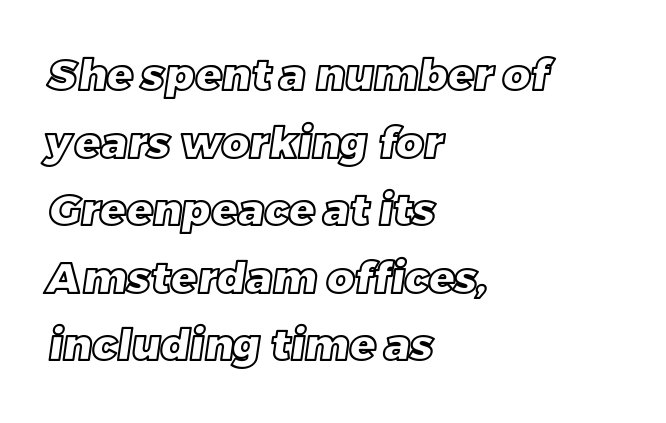
No extra tracking has been applied to these lines. Plain, unruled lines of type. The passage is arranged the way most books set body copy — flush left. Regular leading.
